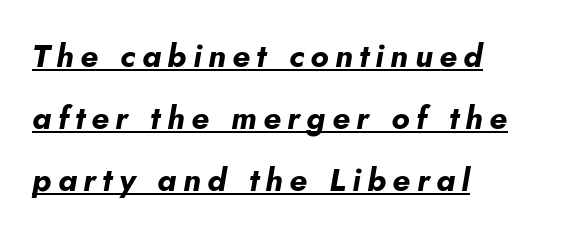
The image shows 32 px bold type, italic (leaning right); set left-aligned, loose line spacing (1.93x), unusually wide letter spacing (+0.2 em), underlined; low stroke contrast and a small x-height.
